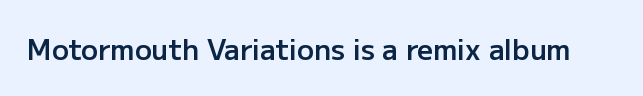
The image shows 28 px semibold sans-serif type, upright; set normal letter spacing, not underlined; low stroke contrast and a medium x-height.
